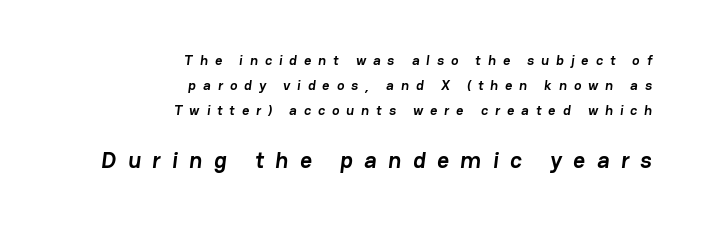
Q: Is the text bold? A: Yes.
Q: Is the text underlined? A: No.
Q: How is the paragraph aligned? A: Right-aligned.
Q: Is the spacing between letters normal or unusually wide? A: Unusually wide.
Q: Which block of text is set in a larger size, the first (top) or the second (bottom)? A: The second (bottom) one.
